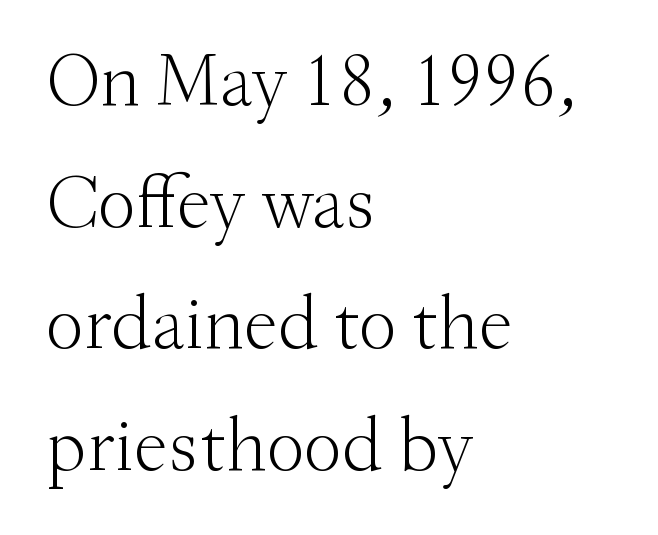
Q: Is the text bold? A: No.
Q: Is the text italic (slanted)? A: No, it is upright.
Q: Is the typeface a serif or a sans-serif typeface? A: Serif.
Q: Is the text underlined? A: No.
Q: How is the paragraph aligned? A: Left-aligned.
Q: Is the spacing between letters normal or unusually wide? A: Normal.
Q: Is the spacing between lines tight, normal or loose? A: Normal.
Q: Width (condensed, normal, or wide)? A: Normal.
Q: Stroke contrast? A: Medium.
Q: x-height? A: Small.
Q: Monospaced? A: No.
